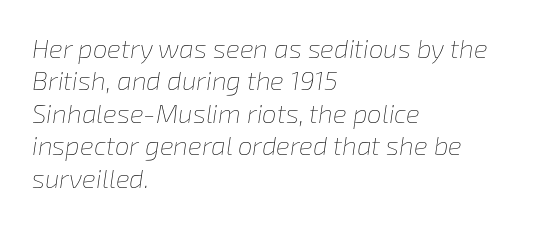
Q: Is the text bold? A: No.
Q: Is the text italic (slanted)? A: Yes, it leans right by about 8 degrees.
Q: Is the text underlined? A: No.
Q: How is the paragraph aligned? A: Left-aligned.
Q: Is the spacing between letters normal or unusually wide? A: Normal.
Q: Is the spacing between lines tight, normal or loose? A: Normal.
